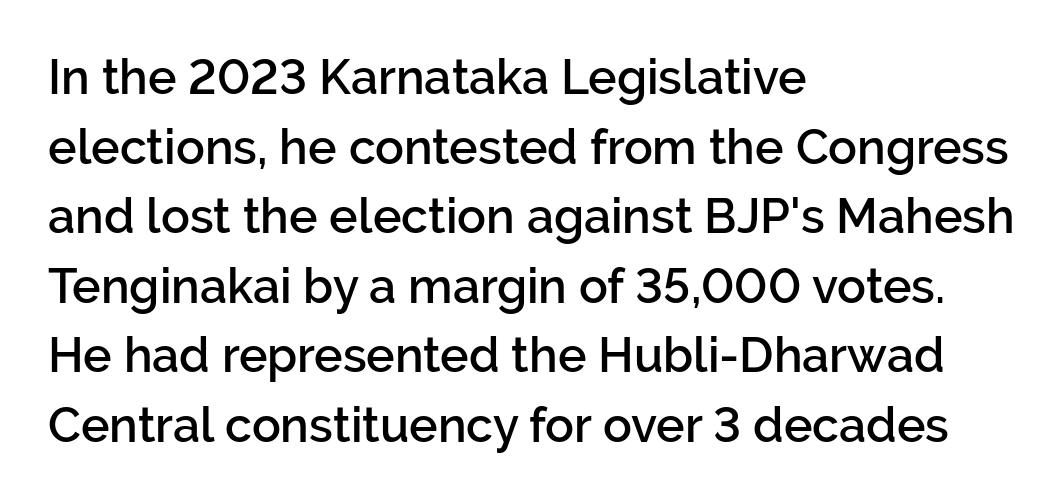
{"serif": "no", "italic": "no", "bold": "semi", "weight": "semibold", "width": "normal", "stroke_contrast": "low", "x_height": "medium", "monospaced": "no", "underline": "no", "align": "left", "line_spacing": "normal", "line_spacing_ratio": 1.45, "letter_spacing": "normal", "letter_spacing_em": 0.0, "glyph_px": 48}
